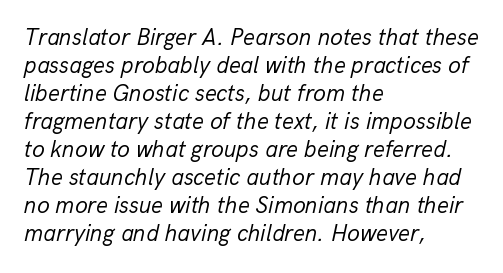
{"italic": "yes", "lean": "right", "slant_degrees": 13, "bold": "no", "underline": "no", "align": "left", "line_spacing_ratio": 1.22, "letter_spacing": "normal", "letter_spacing_em": 0.0, "glyph_px": 23}
